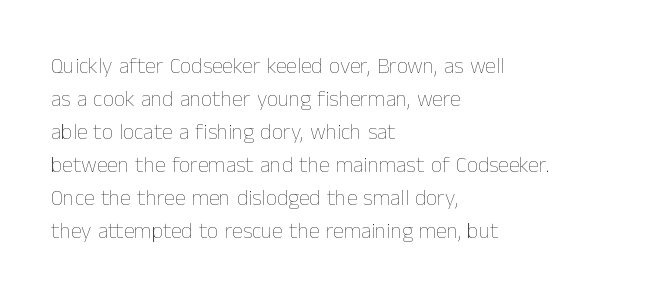
Q: Is the text bold? A: No.
Q: Is the text italic (slanted)? A: No, it is upright.
Q: Is the text underlined? A: No.
Q: How is the paragraph aligned? A: Left-aligned.
Q: Is the spacing between letters normal or unusually wide? A: Normal.
Q: Is the spacing between lines tight, normal or loose? A: Normal.
